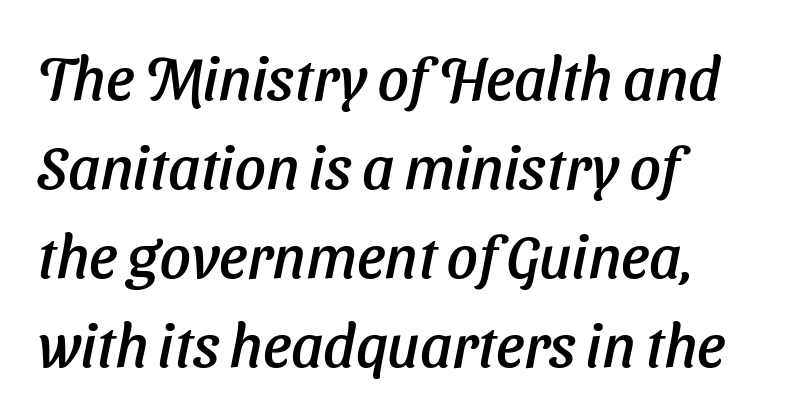
Q: Is the text italic (slanted)? A: Yes, it leans right by about 11 degrees.
Q: Is the text underlined? A: No.
Q: How is the paragraph aligned? A: Left-aligned.
Q: Is the spacing between letters normal or unusually wide? A: Normal.
Q: Is the spacing between lines tight, normal or loose? A: Normal.
Q: Width (condensed, normal, or wide)? A: Normal.
Q: Stroke contrast? A: Low.
Q: x-height? A: Medium.
Q: Monospaced? A: No.
